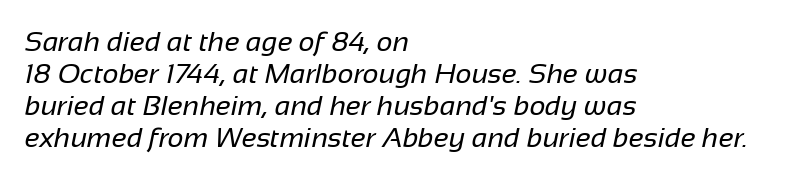
These lines are composed in type without serifs. Check the space under the baseline: it is left empty. Teacher's note: observe the even left margin — that is flush-left alignment. Look at the tracking — it's just the regular setting, nothing added. Is this a fixed-width face? No — the glyphs have proportional, varying widths. Letters have the restrained weight of plain body copy at most.
